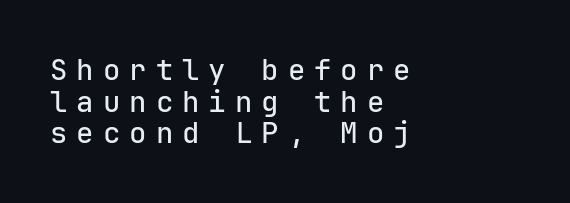
Q: Is the text italic (slanted)? A: No, it is upright.
Q: Is the typeface a serif or a sans-serif typeface? A: Sans-serif.
Q: Is the text underlined? A: No.
Q: How is the paragraph aligned? A: Left-aligned.
Q: Is the spacing between letters normal or unusually wide? A: Unusually wide.
Q: Is the spacing between lines tight, normal or loose? A: Tight.
Q: Width (condensed, normal, or wide)? A: Normal.
Q: Stroke contrast? A: Low.
Q: x-height? A: Medium.
Q: Monospaced? A: Yes.
